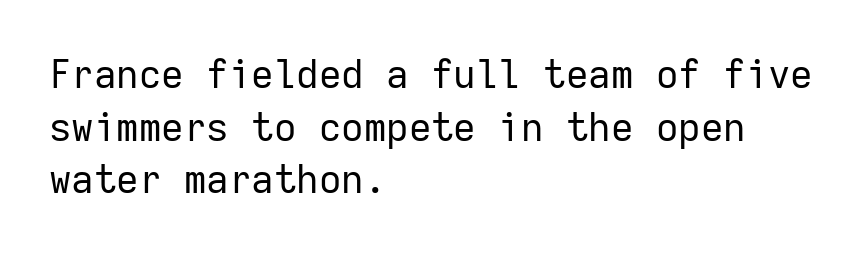
Q: Is the text bold? A: No.
Q: Is the text italic (slanted)? A: No, it is upright.
Q: Is the typeface a serif or a sans-serif typeface? A: Sans-serif.
Q: Is the text underlined? A: No.
Q: How is the paragraph aligned? A: Left-aligned.
Q: Is the spacing between letters normal or unusually wide? A: Normal.
Q: Is the spacing between lines tight, normal or loose? A: Normal.
Q: Width (condensed, normal, or wide)? A: Normal.
Q: Stroke contrast? A: Low.
Q: x-height? A: Medium.
Q: Monospaced? A: Yes.
